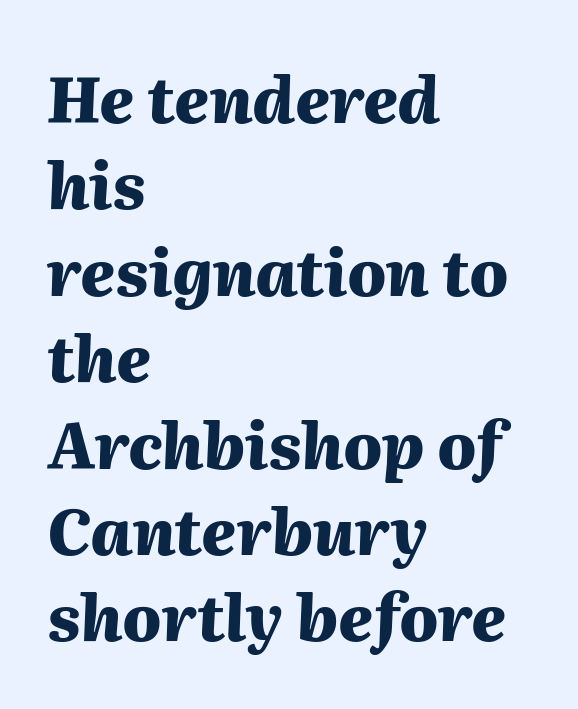
The image shows 64 px heavy type, italic (leaning right); set left-aligned, normal line spacing (1.35x), normal letter spacing, not underlined; medium stroke contrast and a medium x-height.
